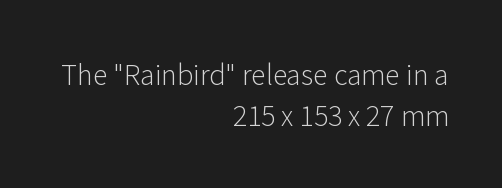
{"italic": "no", "bold": "no", "underline": "no", "align": "right", "line_spacing": "normal", "line_spacing_ratio": 1.53, "letter_spacing": "normal", "letter_spacing_em": 0.0, "glyph_px": 27}
